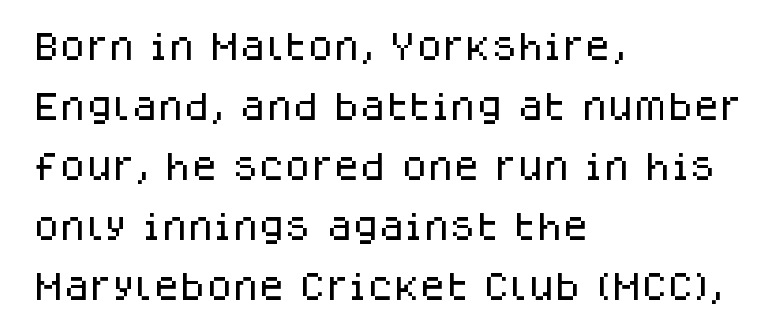
Q: Is the text italic (slanted)? A: No, it is upright.
Q: Is the typeface a serif or a sans-serif typeface? A: Sans-serif.
Q: Is the text underlined? A: No.
Q: How is the paragraph aligned? A: Left-aligned.
Q: Is the spacing between letters normal or unusually wide? A: Normal.
Q: Is the spacing between lines tight, normal or loose? A: Loose.
Q: Width (condensed, normal, or wide)? A: Normal.
Q: Stroke contrast? A: Low.
Q: x-height? A: Large.
Q: Monospaced? A: No.
